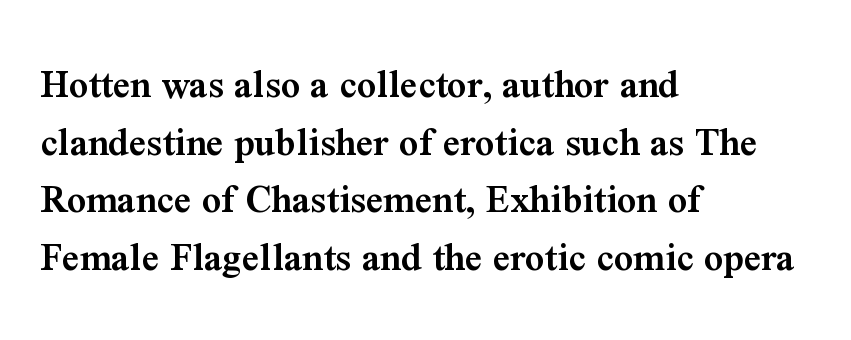
Q: Is the text bold? A: Semi-bold.
Q: Is the text italic (slanted)? A: No, it is upright.
Q: Is the typeface a serif or a sans-serif typeface? A: Serif.
Q: Is the text underlined? A: No.
Q: How is the paragraph aligned? A: Left-aligned.
Q: Is the spacing between letters normal or unusually wide? A: Normal.
Q: Is the spacing between lines tight, normal or loose? A: Normal.
Q: Width (condensed, normal, or wide)? A: Normal.
Q: Stroke contrast? A: Medium.
Q: x-height? A: Medium.
Q: Monospaced? A: No.
